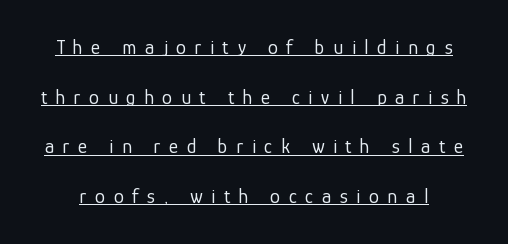
The image shows 20 px text type, upright; set loose line spacing (2.48x), unusually wide letter spacing (+0.43 em), underlined.
